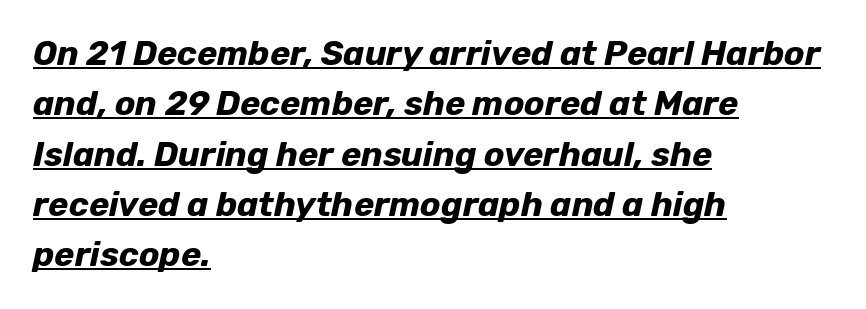
Q: Is the text bold? A: Yes.
Q: Is the text italic (slanted)? A: Yes, it leans right by about 12 degrees.
Q: Is the text underlined? A: Yes.
Q: How is the paragraph aligned? A: Left-aligned.
Q: Is the spacing between letters normal or unusually wide? A: Normal.
Q: Is the spacing between lines tight, normal or loose? A: Normal.
Q: Width (condensed, normal, or wide)? A: Normal.
Q: Stroke contrast? A: Low.
Q: x-height? A: Medium.
Q: Monospaced? A: No.
